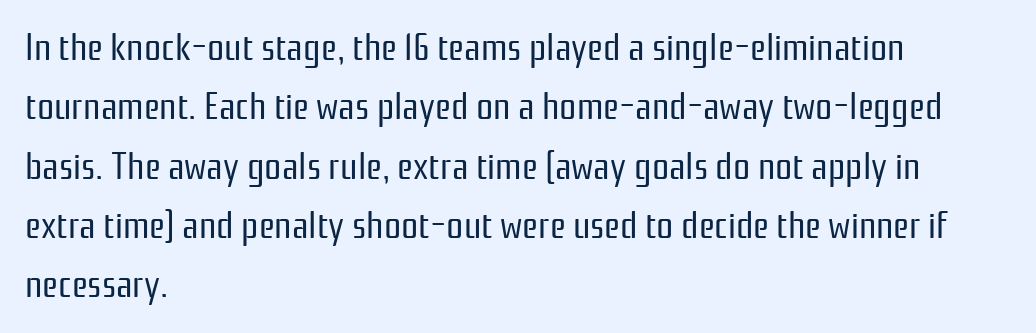
The tracking reads as untouched default to a designer's eye. Stroke terminals: plain, sans-serif. Nope, not italic — everything's standing straight. Quick note: interline space is typical.
